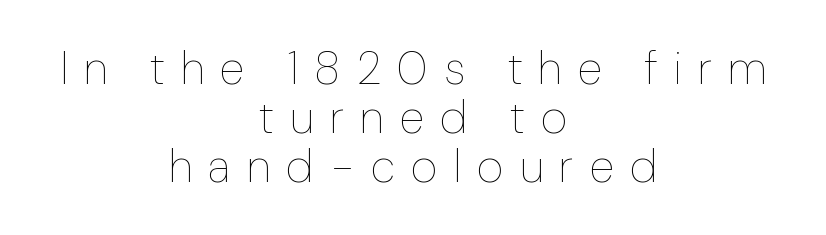
Q: Is the text bold? A: No.
Q: Is the text italic (slanted)? A: No, it is upright.
Q: Is the text underlined? A: No.
Q: How is the paragraph aligned? A: Centered.
Q: Is the spacing between letters normal or unusually wide? A: Unusually wide.
Q: Is the spacing between lines tight, normal or loose? A: Tight.
Q: Width (condensed, normal, or wide)? A: Normal.
Q: Stroke contrast? A: Low.
Q: x-height? A: Medium.
Q: Monospaced? A: No.
